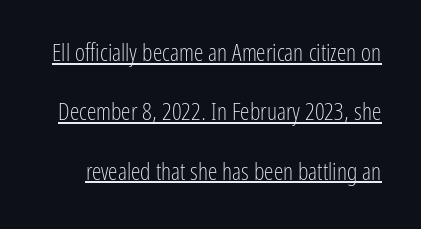
{"italic": "no", "bold": "no", "underline": "yes", "line_spacing": "loose", "line_spacing_ratio": 2.47, "letter_spacing": "normal", "letter_spacing_em": 0.0, "glyph_px": 24}
